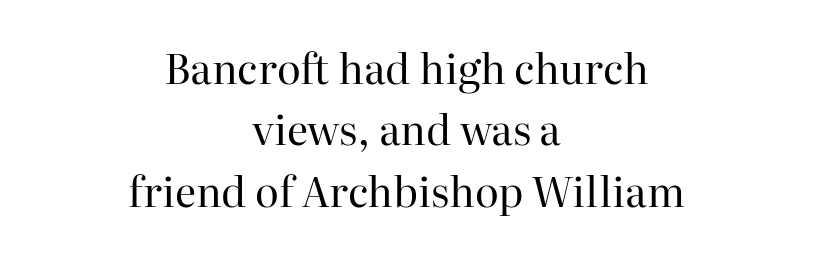
Q: Is the text bold? A: No.
Q: Is the text italic (slanted)? A: No, it is upright.
Q: Is the typeface a serif or a sans-serif typeface? A: Serif.
Q: Is the text underlined? A: No.
Q: How is the paragraph aligned? A: Centered.
Q: Is the spacing between letters normal or unusually wide? A: Normal.
Q: Is the spacing between lines tight, normal or loose? A: Normal.
Q: Width (condensed, normal, or wide)? A: Normal.
Q: Stroke contrast? A: High.
Q: x-height? A: Medium.
Q: Monospaced? A: No.
